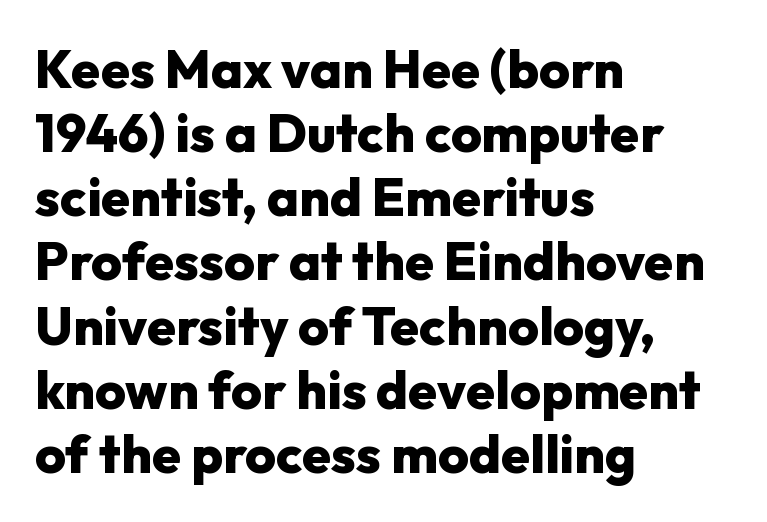
{"serif": "no", "italic": "no", "bold": "yes", "weight": "heavy", "width": "normal", "stroke_contrast": "low", "x_height": "medium", "monospaced": "no", "underline": "no", "align": "left", "line_spacing_ratio": 1.21, "letter_spacing": "normal", "letter_spacing_em": 0.0, "glyph_px": 53}
